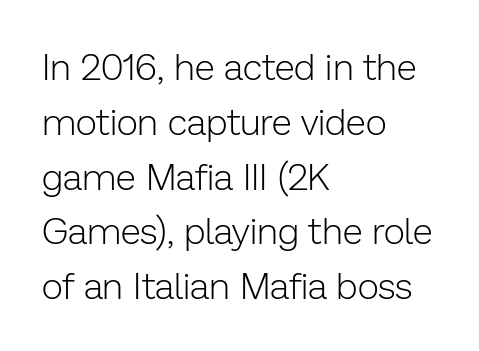
{"serif": "no", "italic": "no", "bold": "no", "weight": "light", "width": "normal", "stroke_contrast": "low", "x_height": "medium", "monospaced": "no", "underline": "no", "align": "left", "line_spacing": "normal", "line_spacing_ratio": 1.48, "letter_spacing": "normal", "letter_spacing_em": 0.0, "glyph_px": 37}
